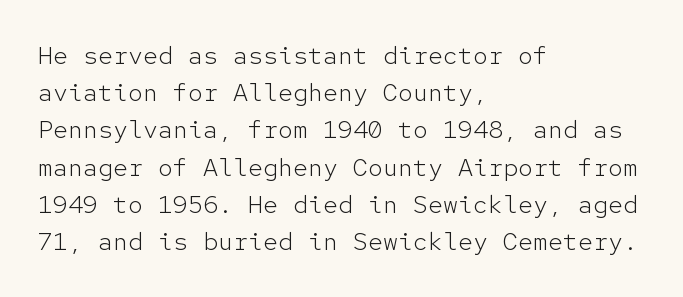
The image shows 25 px text type, upright; set left-aligned, normal line spacing (1.49x), normal letter spacing, not underlined.
